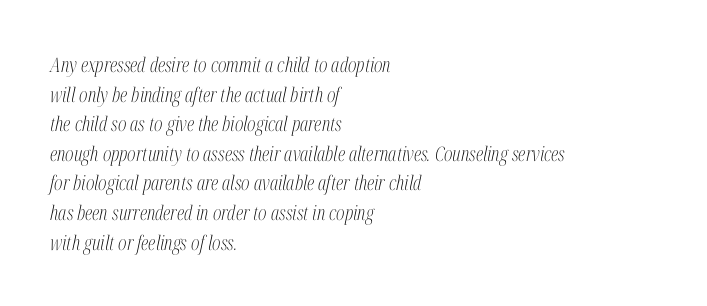
{"italic": "yes", "lean": "right", "slant_degrees": 12, "bold": "no", "underline": "no", "align": "left", "line_spacing": "normal", "line_spacing_ratio": 1.48, "letter_spacing": "normal", "letter_spacing_em": 0.0, "glyph_px": 20}
